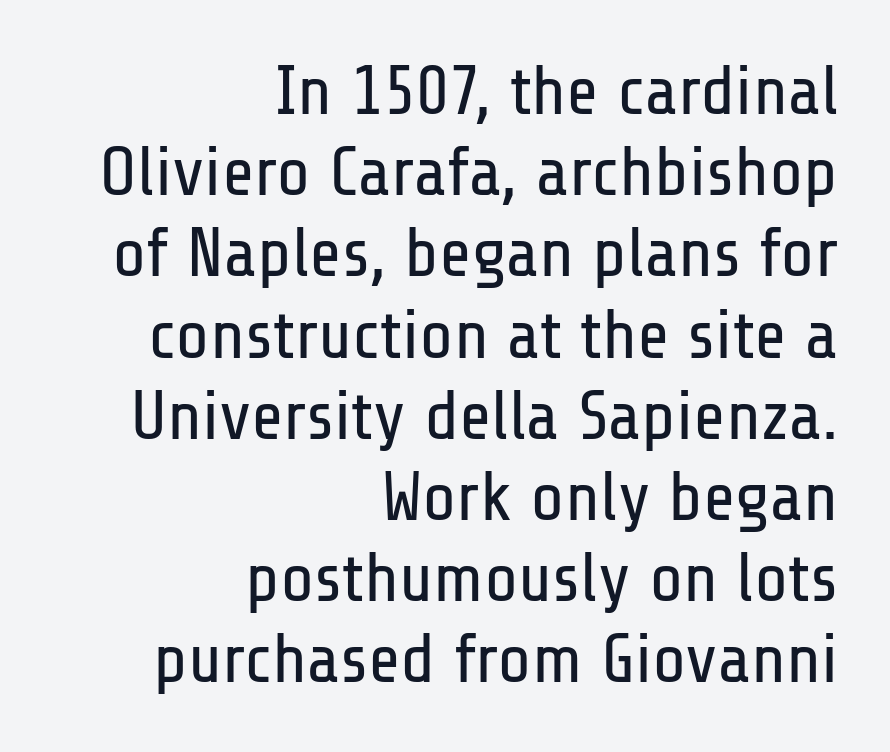
The image shows 70 px regular-weight, condensed sans-serif type, upright; set right-aligned, line spacing 1.16x, normal letter spacing, not underlined; low stroke contrast and a medium x-height.
